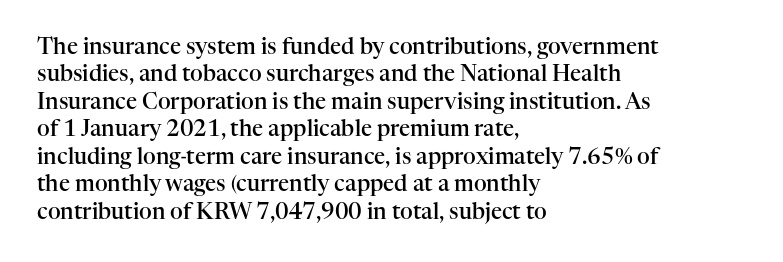
The image shows 22 px text type, upright; set left-aligned, normal line spacing (1.25x), normal letter spacing, not underlined.
